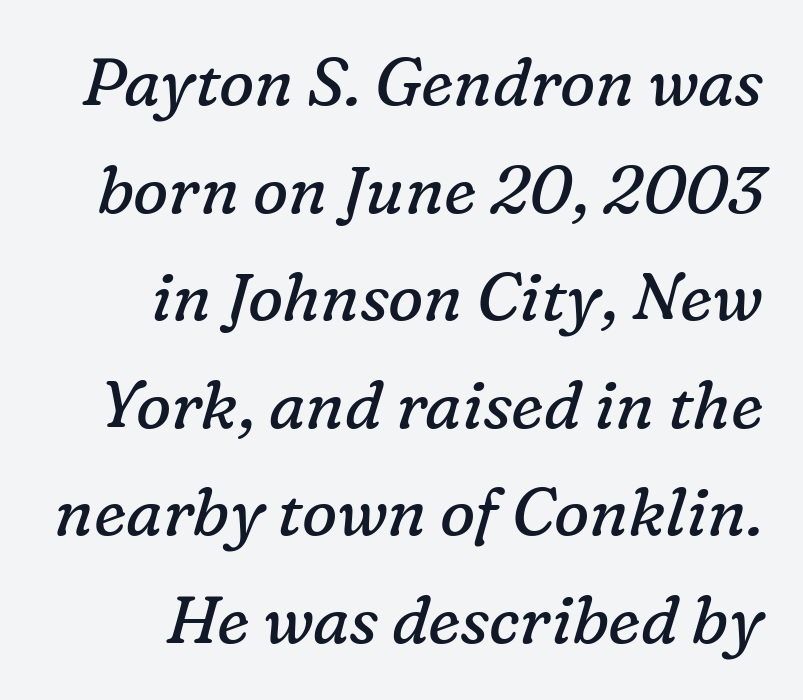
Q: Is the text bold? A: No.
Q: Is the text italic (slanted)? A: Yes, it leans right by about 16 degrees.
Q: Is the typeface a serif or a sans-serif typeface? A: Serif.
Q: Is the text underlined? A: No.
Q: How is the paragraph aligned? A: Right-aligned.
Q: Is the spacing between letters normal or unusually wide? A: Normal.
Q: Is the spacing between lines tight, normal or loose? A: Normal.
Q: Width (condensed, normal, or wide)? A: Normal.
Q: Stroke contrast? A: Low.
Q: x-height? A: Medium.
Q: Monospaced? A: No.
